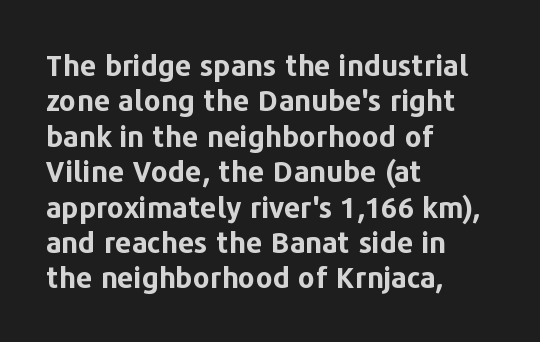
The image shows 29 px bold sans-serif type, upright; set left-aligned, line spacing 1.22x, normal letter spacing, not underlined; low stroke contrast and a medium x-height.
